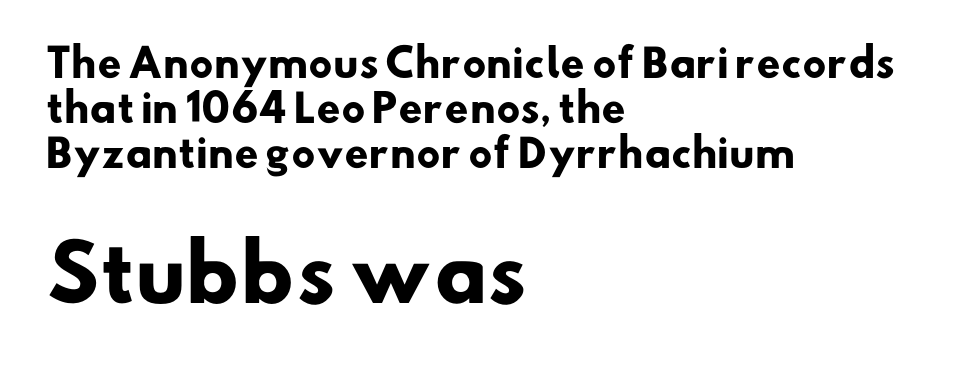
Is this a fixed-width face? No — the glyphs have proportional, varying widths. Any mark beneath the type? The region is blank. The text was rendered using a sans face with plain stroke endings. These lines stack with their left ends in a neat column. These lines keep a tight, regular rhythm from letter to letter. Top chunk: small. Bottom chunk: large.
